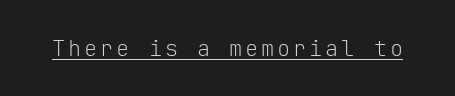
This sample uses an upright cut, with every glyph sitting square on the baseline. The face used here appears with an underline applied. Is the stroke heavy? The answer is a plain regular-or-lighter.
